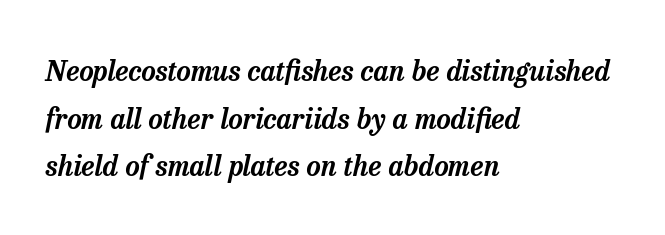
Q: Is the text italic (slanted)? A: Yes, it leans right by about 13 degrees.
Q: Is the typeface a serif or a sans-serif typeface? A: Serif.
Q: Is the text underlined? A: No.
Q: How is the paragraph aligned? A: Left-aligned.
Q: Is the spacing between letters normal or unusually wide? A: Normal.
Q: Is the spacing between lines tight, normal or loose? A: Normal.
Q: Width (condensed, normal, or wide)? A: Normal.
Q: Stroke contrast? A: Low.
Q: x-height? A: Medium.
Q: Monospaced? A: No.
